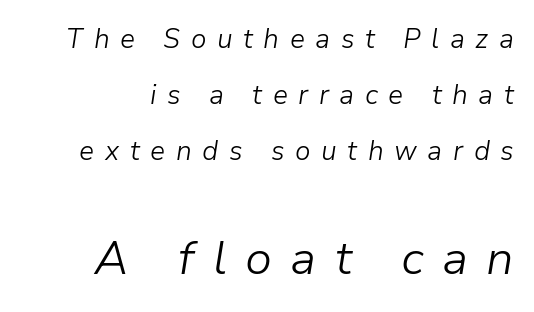
The image shows 47 px light type, italic (leaning right); set loose line spacing (2.08x), unusually wide letter spacing (+0.39 em), not underlined; the second (bottom) block is 1.74x larger; low stroke contrast and a medium x-height.
